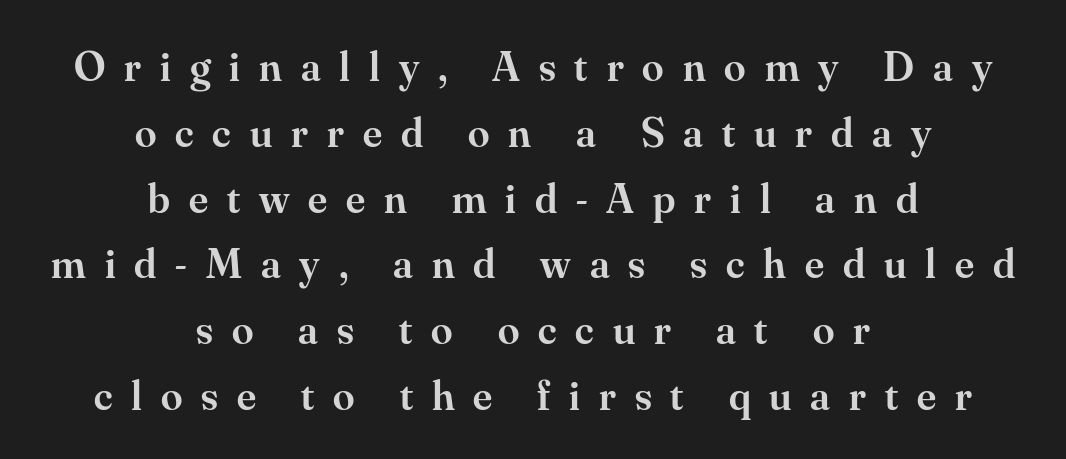
The image shows 43 px semibold serif type, upright; set centered, normal line spacing (1.53x), unusually wide letter spacing (+0.44 em), not underlined; medium stroke contrast and a small x-height.
